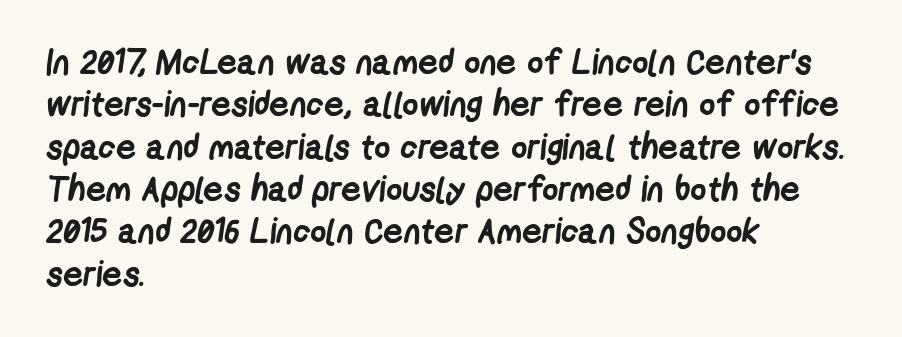
Q: Is the text bold? A: Yes.
Q: Is the typeface a serif or a sans-serif typeface? A: Sans-serif.
Q: Is the text underlined? A: No.
Q: How is the paragraph aligned? A: Left-aligned.
Q: Is the spacing between letters normal or unusually wide? A: Normal.
Q: Width (condensed, normal, or wide)? A: Condensed.
Q: Stroke contrast? A: Low.
Q: x-height? A: Medium.
Q: Monospaced? A: No.
